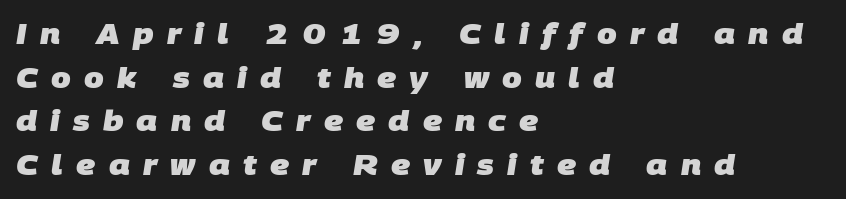
The image shows 28 px heavy sans-serif type; set left-aligned, normal line spacing (1.56x), unusually wide letter spacing (+0.47 em), not underlined; low stroke contrast and a large x-height.
